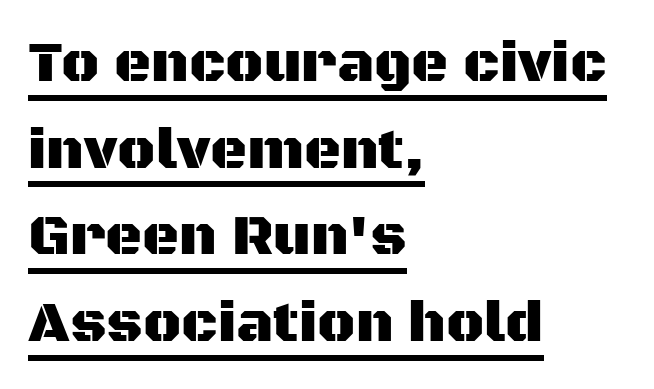
{"serif": "no", "italic": "no", "width": "normal", "stroke_contrast": "medium", "x_height": "large", "monospaced": "no", "underline": "yes", "align": "left", "line_spacing": "normal", "line_spacing_ratio": 1.52, "letter_spacing": "normal", "letter_spacing_em": 0.0, "glyph_px": 57}
